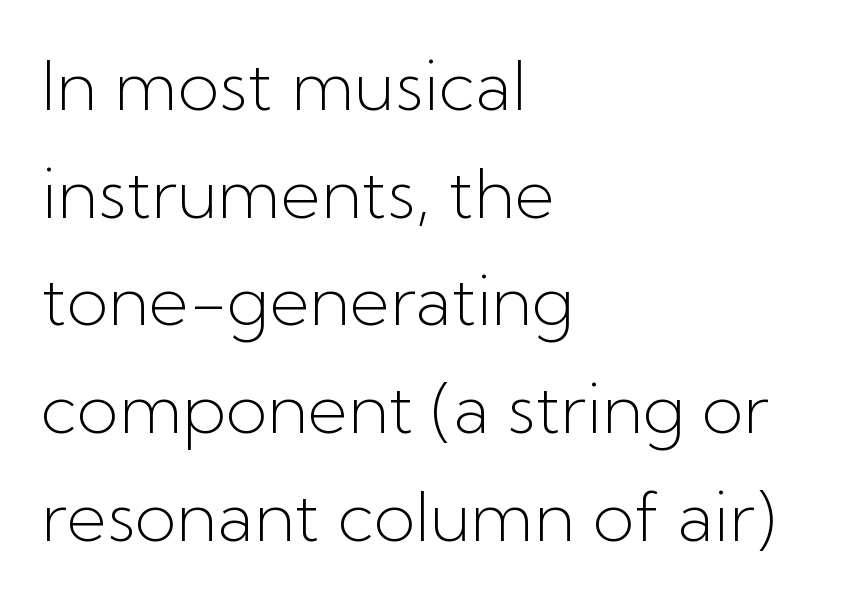
Every stem runs plumb, perpendicular to the baseline. The face used here is rendered with its standard letterfit. No word sits above an underline. Weight: not bold — regular or lighter. A classic flush-left, rag-right setting is used for this passage. Does the type have serifs? No, each stem ends abruptly.
